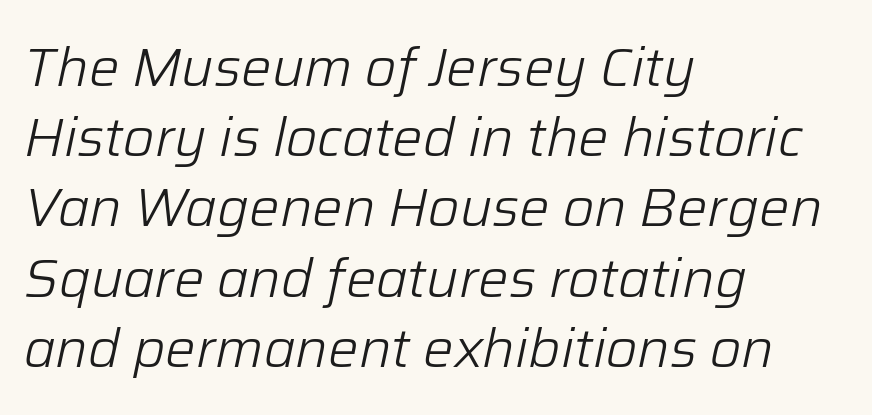
The image shows 54 px light type, italic (leaning right); set left-aligned, normal line spacing (1.3x), normal letter spacing, not underlined; low stroke contrast and a medium x-height.
